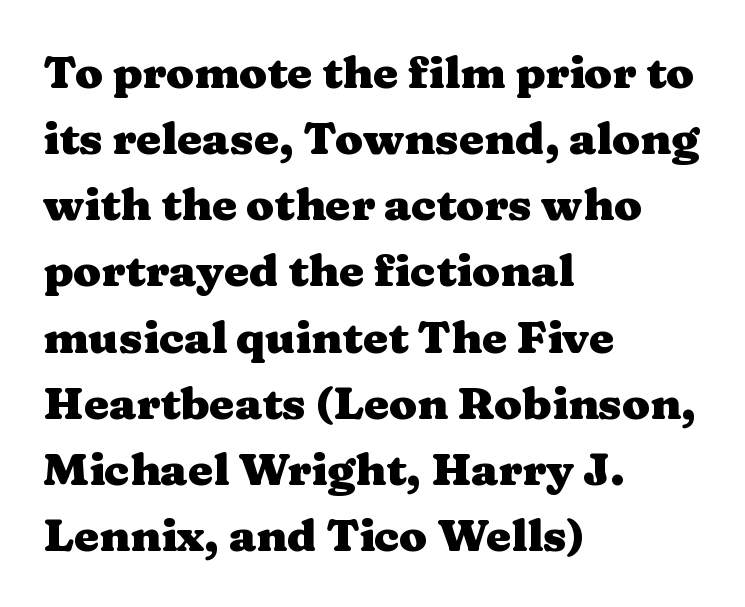
Q: Is the text bold? A: Yes.
Q: Is the text italic (slanted)? A: No, it is upright.
Q: Is the typeface a serif or a sans-serif typeface? A: Serif.
Q: Is the text underlined? A: No.
Q: How is the paragraph aligned? A: Left-aligned.
Q: Is the spacing between letters normal or unusually wide? A: Normal.
Q: Is the spacing between lines tight, normal or loose? A: Normal.
Q: Width (condensed, normal, or wide)? A: Wide.
Q: Stroke contrast? A: Medium.
Q: x-height? A: Medium.
Q: Monospaced? A: No.
